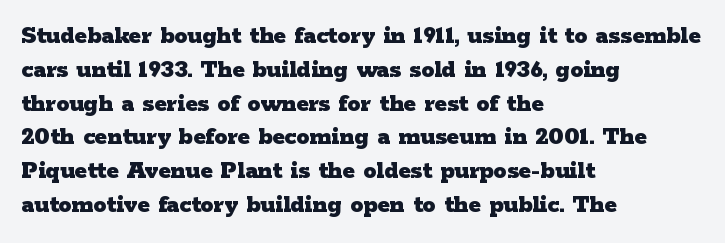
Q: Is the text bold? A: Yes.
Q: Is the text italic (slanted)? A: No, it is upright.
Q: Is the text underlined? A: No.
Q: How is the paragraph aligned? A: Left-aligned.
Q: Is the spacing between letters normal or unusually wide? A: Normal.
Q: Is the spacing between lines tight, normal or loose? A: Normal.
